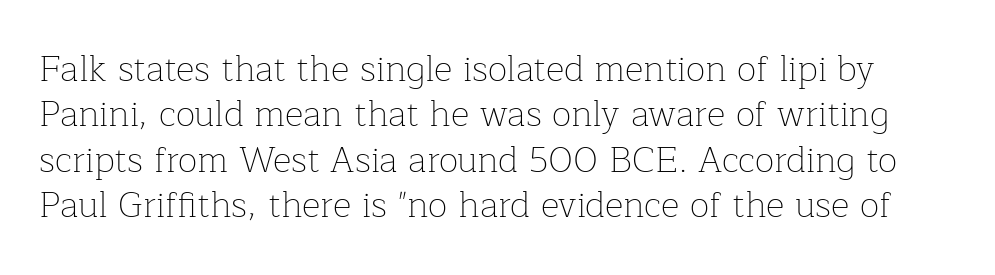
The image shows 36 px thin serif type, upright; set normal line spacing (1.26x), normal letter spacing, not underlined; low stroke contrast and a medium x-height.
